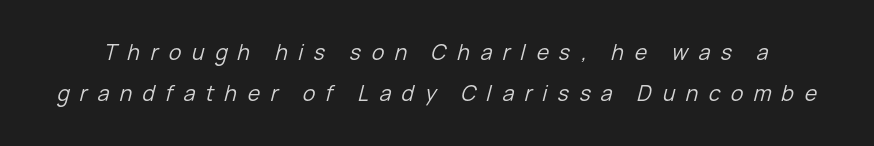
Weight: regular or lighter. Check under the words: just untouched page. Each word looks stretched out because of the extra space between its letters. The block of text is sparse from top to bottom, with ample space between rows. Italic? Definitely — the glyphs are oblique.
